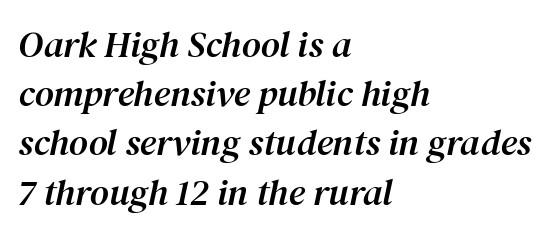
{"serif": "yes", "italic": "yes", "lean": "right", "slant_degrees": 12, "width": "normal", "stroke_contrast": "medium", "x_height": "medium", "monospaced": "no", "underline": "no", "align": "left", "line_spacing": "normal", "line_spacing_ratio": 1.33, "letter_spacing": "normal", "letter_spacing_em": 0.0, "glyph_px": 37}
